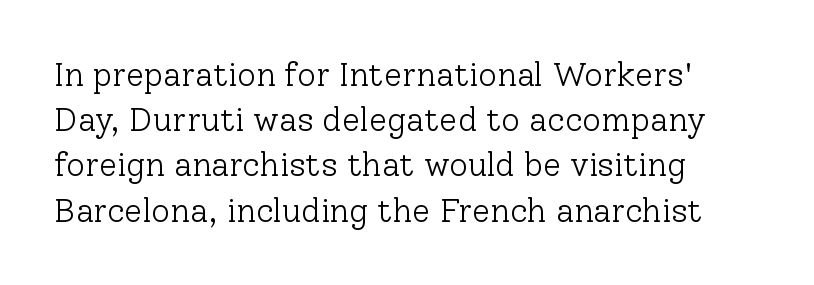
{"serif": "yes", "italic": "no", "bold": "no", "weight": "light", "width": "normal", "stroke_contrast": "low", "x_height": "medium", "monospaced": "no", "underline": "no", "align": "left", "line_spacing": "normal", "line_spacing_ratio": 1.37, "letter_spacing": "normal", "letter_spacing_em": 0.0, "glyph_px": 33}
